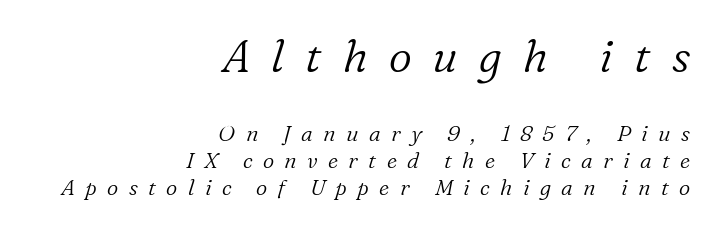
The image shows 45 px light serif type, italic (leaning right); set right-aligned, line spacing 1.24x, unusually wide letter spacing (+0.47 em), not underlined; the first (top) block is 2.05x larger; low stroke contrast and a medium x-height.
